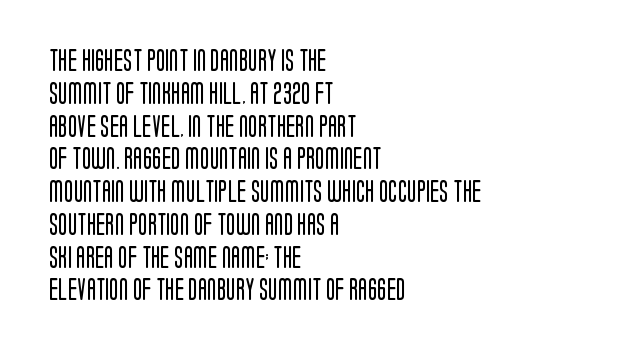
{"italic": "no", "bold": "no", "underline": "no", "align": "left", "line_spacing": "normal", "line_spacing_ratio": 1.49, "letter_spacing": "normal", "letter_spacing_em": 0.0, "glyph_px": 22}
